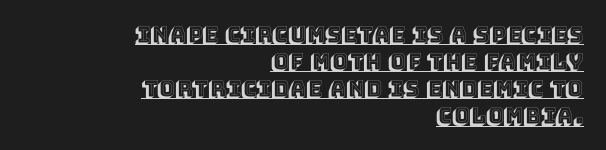
The words here are underlined. Upright lettering throughout. Spacing between characters is what you'd get straight out of the box. Layout note: lines flush right. Students, observe: this is what conventionally led text looks like.
